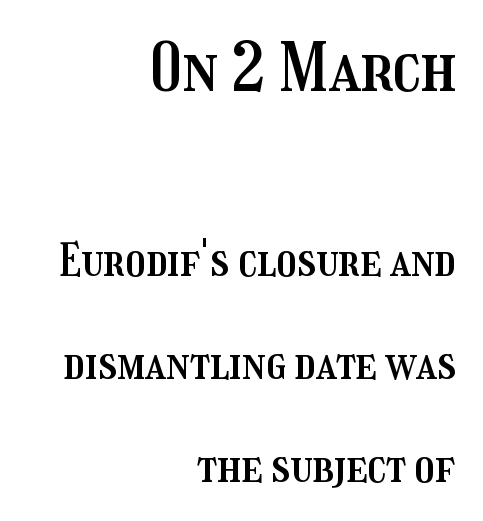
Descender tails drop into unmarked territory. What's the leading like? Stretched, with rows far apart. The initial chunk of copy outweighs the following chunk in type size. Which margin do the lines hug? The right one — the left edge is uneven. Is there any slant? The stems are plumb.
